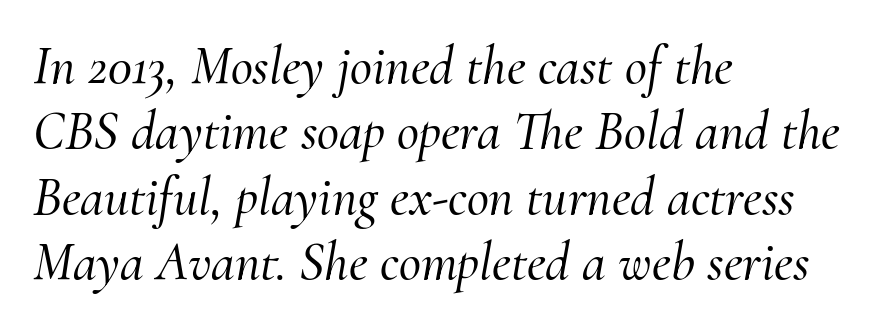
Q: Is the text italic (slanted)? A: Yes, it leans right by about 10 degrees.
Q: Is the typeface a serif or a sans-serif typeface? A: Serif.
Q: Is the text underlined? A: No.
Q: How is the paragraph aligned? A: Left-aligned.
Q: Is the spacing between letters normal or unusually wide? A: Normal.
Q: Width (condensed, normal, or wide)? A: Normal.
Q: Stroke contrast? A: Medium.
Q: x-height? A: Small.
Q: Monospaced? A: No.
